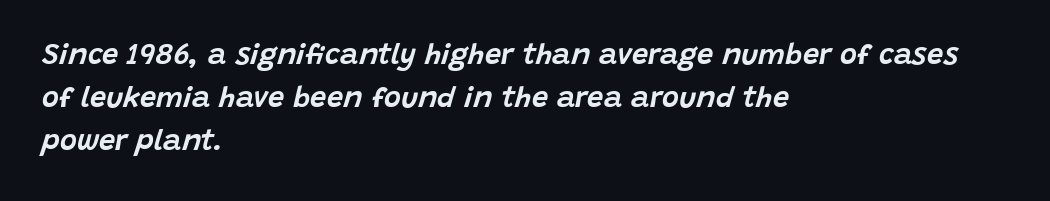
The line-height multiplier appears to be the usual default. The paragraph shown leans on its left margin. Has an underline been added? It has not. The rendering applies a slant to the glyphs. Tracking value appears to be zero — textbook default spacing. The face used here is proportionally spaced, like ordinary book or web type.
